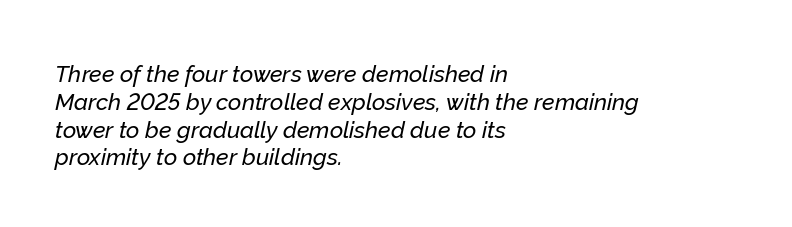
Q: Is the text italic (slanted)? A: Yes, it leans right by about 12 degrees.
Q: Is the text underlined? A: No.
Q: How is the paragraph aligned? A: Left-aligned.
Q: Is the spacing between letters normal or unusually wide? A: Normal.
